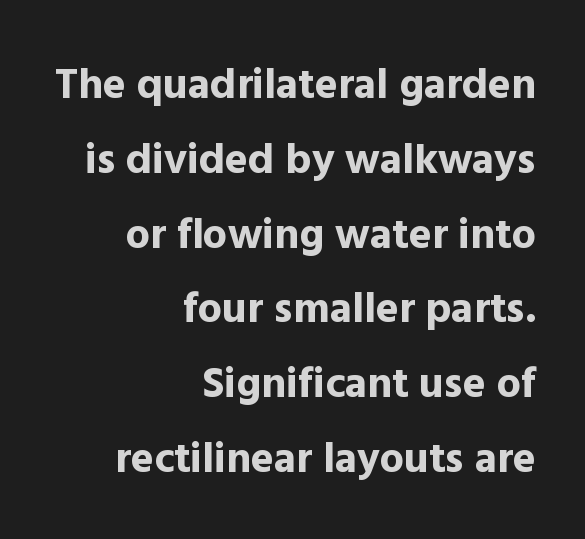
The image shows 43 px bold sans-serif type, upright; set right-aligned, line spacing 1.74x, normal letter spacing, not underlined; a medium x-height.
